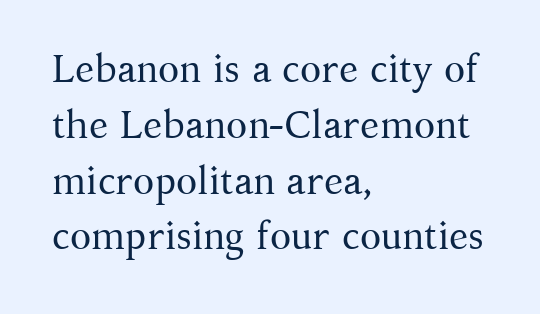
The image shows 39 px regular-weight serif type, upright; set left-aligned, normal line spacing (1.43x), normal letter spacing, not underlined; medium stroke contrast and a medium x-height.
